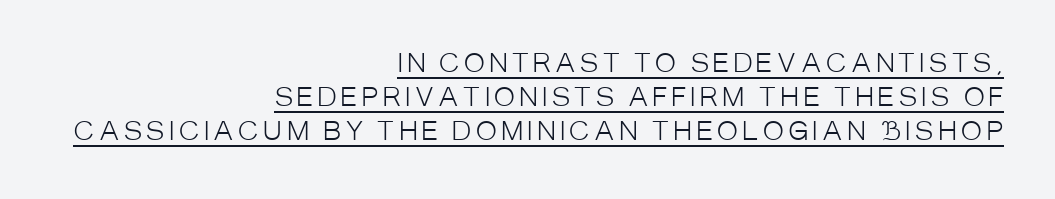
{"italic": "no", "bold": "no", "underline": "yes", "align": "right", "line_spacing": "normal", "line_spacing_ratio": 1.37, "glyph_px": 25}
